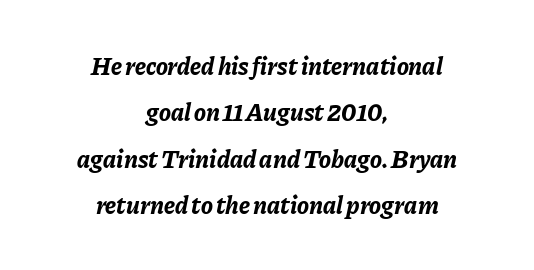
Q: Is the text bold? A: Yes.
Q: Is the text italic (slanted)? A: Yes, it leans right by about 11 degrees.
Q: Is the text underlined? A: No.
Q: How is the paragraph aligned? A: Centered.
Q: Is the spacing between letters normal or unusually wide? A: Normal.
